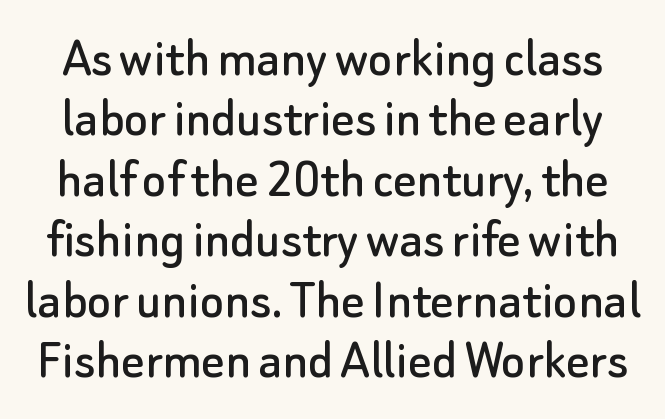
Q: Is the text italic (slanted)? A: No, it is upright.
Q: Is the typeface a serif or a sans-serif typeface? A: Sans-serif.
Q: Is the text underlined? A: No.
Q: Is the spacing between letters normal or unusually wide? A: Normal.
Q: Is the spacing between lines tight, normal or loose? A: Tight.
Q: Width (condensed, normal, or wide)? A: Normal.
Q: Stroke contrast? A: Low.
Q: x-height? A: Small.
Q: Monospaced? A: No.
